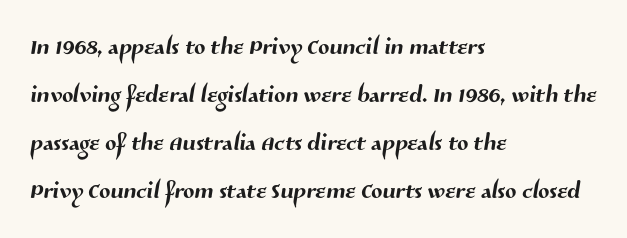
Q: Is the typeface a serif or a sans-serif typeface? A: Sans-serif.
Q: Is the text underlined? A: No.
Q: How is the paragraph aligned? A: Left-aligned.
Q: Is the spacing between letters normal or unusually wide? A: Normal.
Q: Is the spacing between lines tight, normal or loose? A: Normal.
Q: Width (condensed, normal, or wide)? A: Normal.
Q: Stroke contrast? A: Medium.
Q: x-height? A: Medium.
Q: Monospaced? A: No.
